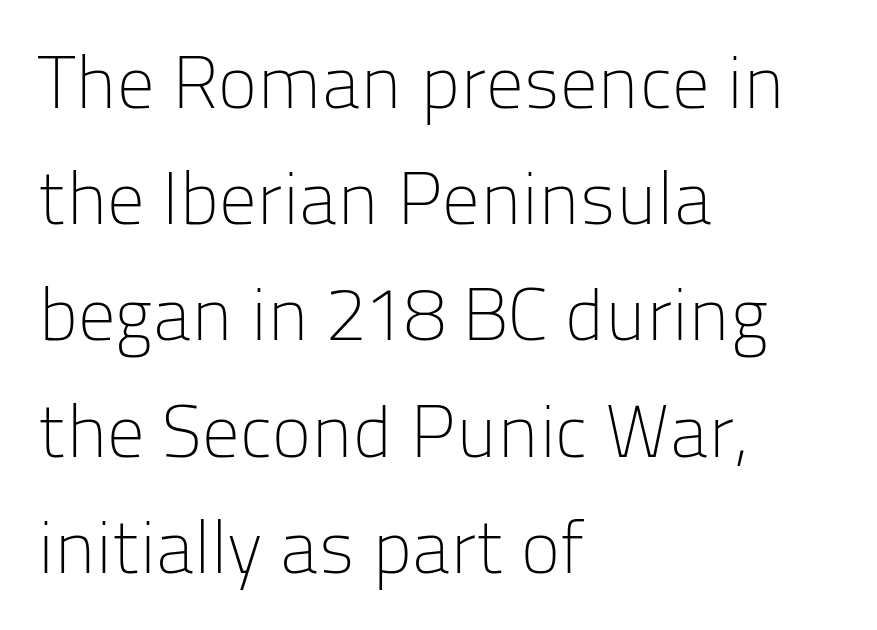
Q: Is the text bold? A: No.
Q: Is the text italic (slanted)? A: No, it is upright.
Q: Is the typeface a serif or a sans-serif typeface? A: Sans-serif.
Q: Is the text underlined? A: No.
Q: How is the paragraph aligned? A: Left-aligned.
Q: Is the spacing between letters normal or unusually wide? A: Normal.
Q: Is the spacing between lines tight, normal or loose? A: Normal.
Q: Width (condensed, normal, or wide)? A: Normal.
Q: Stroke contrast? A: Low.
Q: x-height? A: Medium.
Q: Monospaced? A: No.
